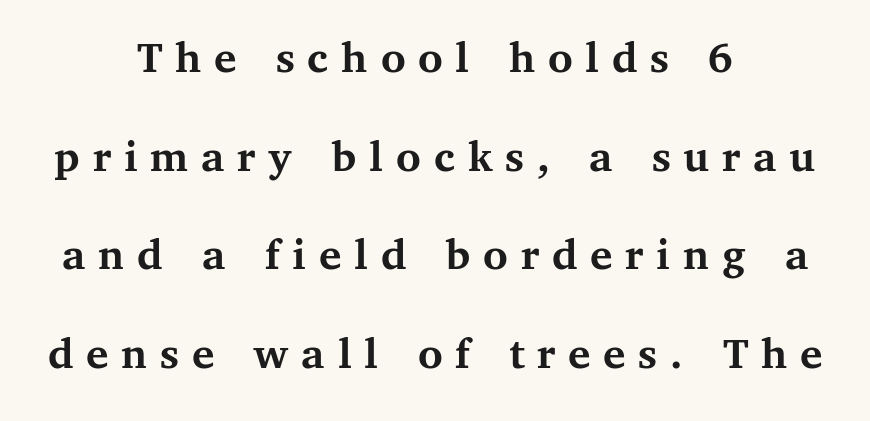
{"serif": "yes", "italic": "no", "bold": "yes", "weight": "semibold", "width": "normal", "stroke_contrast": "medium", "x_height": "medium", "monospaced": "no", "underline": "no", "align": "center", "line_spacing": "loose", "line_spacing_ratio": 2.1, "letter_spacing": "wide", "letter_spacing_em": 0.27, "glyph_px": 47}
